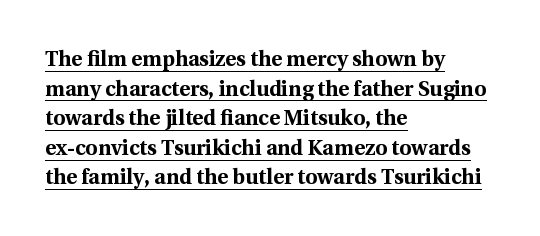
Normally led — the rows are evenly, conventionally spaced. The passage shown is emphatically bold. Vertical strokes here are truly vertical. The lines are quadded left. Like a heading marked for emphasis, these lines bear an underscore. The type is set solid horizontally, with unmodified tracking.
